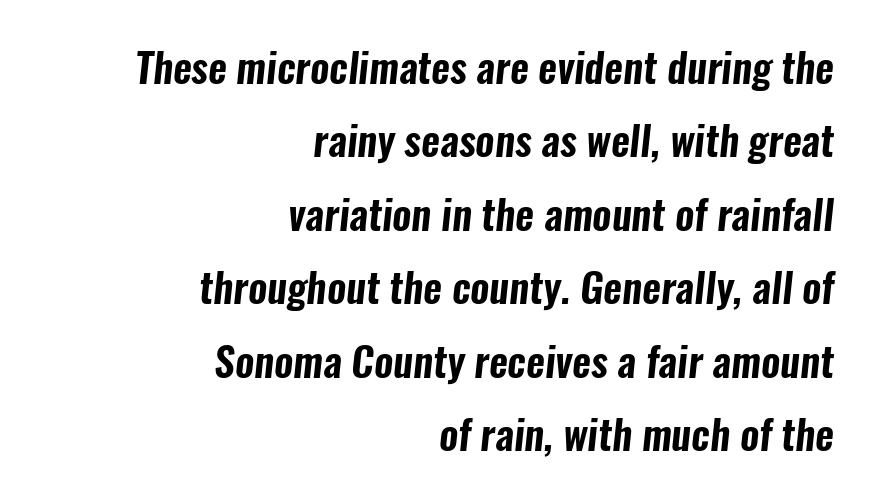
You could not count columns in this text — the font is proportionally spaced. Serifs: no, the terminals of the letterforms are clean. The horizontal fit of the characters is conventional and even. Alignment: flush right.
